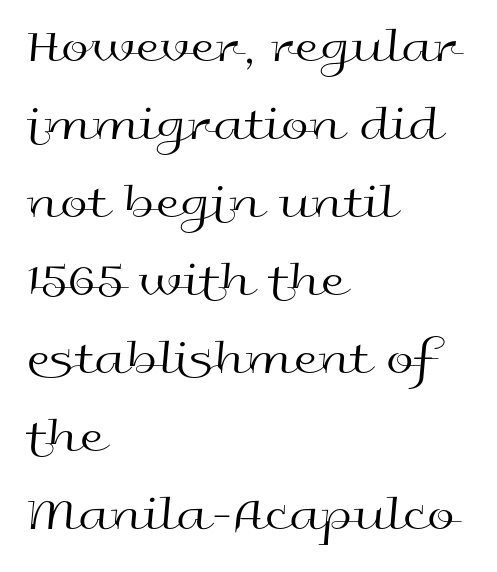
A typesetter would call this leading conventional body-copy spacing. Bare-footed words on every line. A classic flush-left, rag-right setting is used for this passage. A sans-serif font was chosen for this passage. Stem width sits at or under what a default text font uses.
